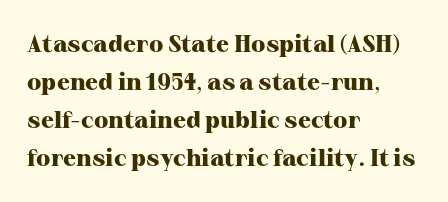
Any mark beneath the type? The region is blank. The letters stand upright; this is a roman face. The type is set solid horizontally, with unmodified tracking. Which margin do the lines hug? The left one — the right edge is uneven. The rendering uses a bold face; every stroke is thick and dark.
